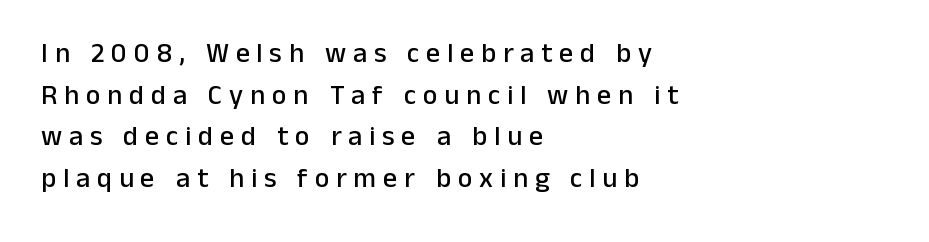
{"serif": "no", "italic": "no", "width": "normal", "stroke_contrast": "low", "x_height": "medium", "monospaced": "no", "underline": "no", "align": "left", "line_spacing": "normal", "line_spacing_ratio": 1.49, "letter_spacing": "wide", "letter_spacing_em": 0.24, "glyph_px": 28}
